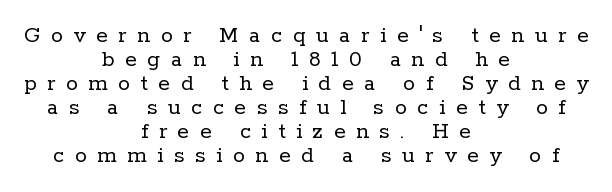
{"italic": "no", "bold": "no", "underline": "no", "align": "center", "line_spacing": "tight", "line_spacing_ratio": 1.0, "letter_spacing": "wide", "letter_spacing_em": 0.44, "glyph_px": 24}
